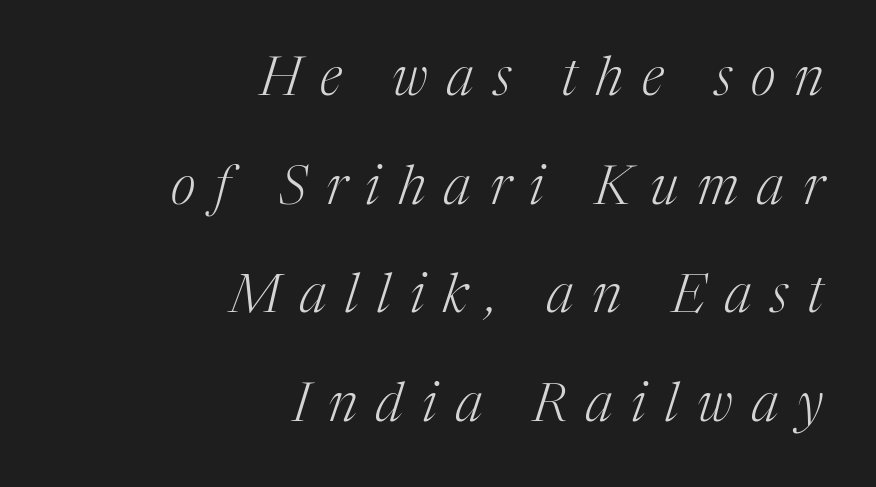
Underlining? Definitely not there. No extra ink here — the face is not bold. The letters advance in unequal steps, a hallmark of proportional type. This rendering uses right alignment, leaving the left contour irregular.
